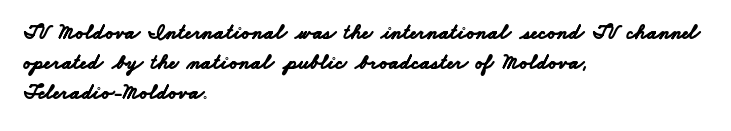
The image shows 21 px bold type; set left-aligned, normal line spacing (1.43x), normal letter spacing, not underlined.
